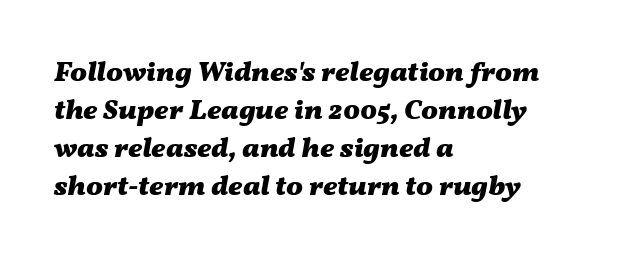
Q: Is the text bold? A: Yes.
Q: Is the text italic (slanted)? A: Yes, it leans right by about 11 degrees.
Q: Is the text underlined? A: No.
Q: How is the paragraph aligned? A: Left-aligned.
Q: Is the spacing between letters normal or unusually wide? A: Normal.
Q: Is the spacing between lines tight, normal or loose? A: Normal.
Q: Width (condensed, normal, or wide)? A: Wide.
Q: Stroke contrast? A: Medium.
Q: x-height? A: Medium.
Q: Monospaced? A: No.
